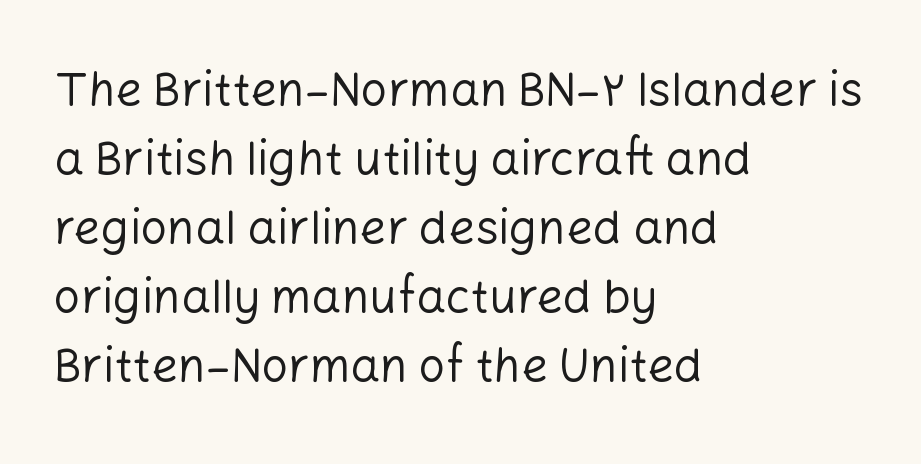
Leading: standard. Examine the stroke ends and you'll find no serifs. Spacing verdict: proportional, widths tailored to each character. Vertical strokes here are truly vertical. The lines are quadded left.
